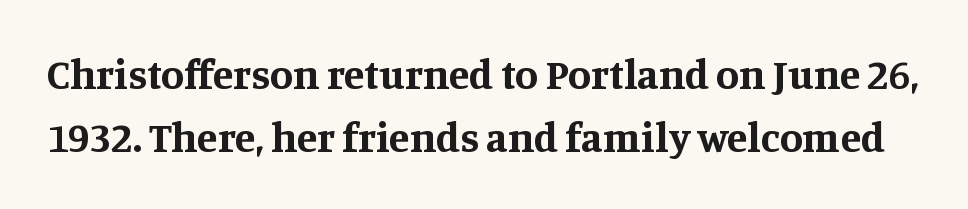
In terms of weight, the rendering is a true, heavy bold. What stands out about the letter spacing? Nothing — it is the standard amount. Horizontal bands of white between lines are of average thickness. Here the designer chose a conventional face with non-uniform glyph widths.
